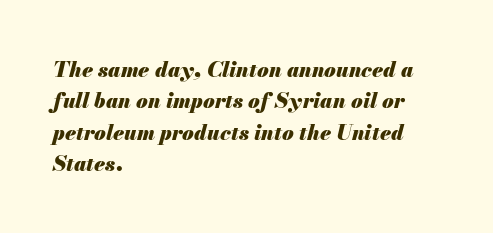
{"italic": "yes", "lean": "right", "slant_degrees": 13, "bold": "yes", "underline": "no", "align": "left", "line_spacing": "normal", "line_spacing_ratio": 1.49, "letter_spacing": "normal", "letter_spacing_em": 0.0, "glyph_px": 21}
